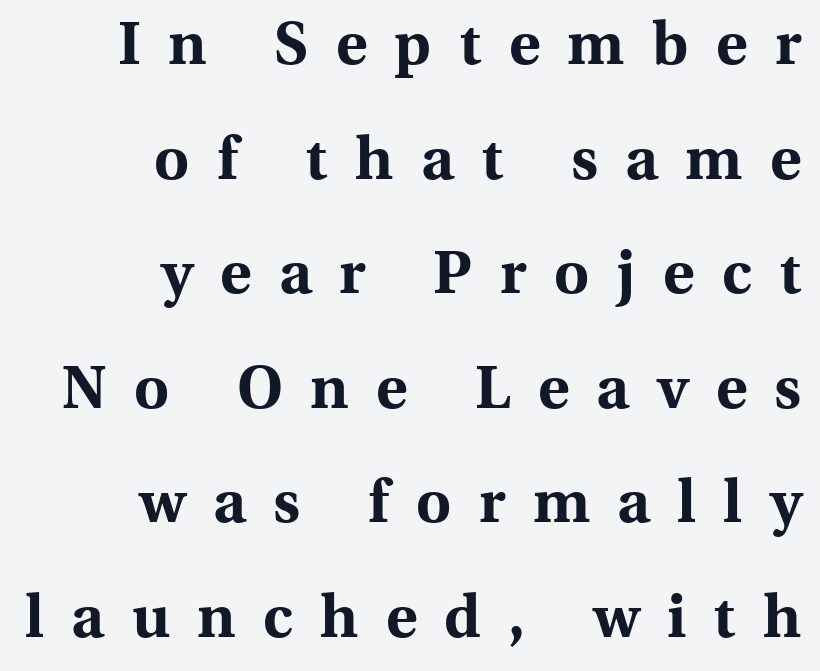
Q: Is the text bold? A: Yes.
Q: Is the text italic (slanted)? A: No, it is upright.
Q: Is the typeface a serif or a sans-serif typeface? A: Serif.
Q: Is the text underlined? A: No.
Q: How is the paragraph aligned? A: Right-aligned.
Q: Is the spacing between letters normal or unusually wide? A: Unusually wide.
Q: Is the spacing between lines tight, normal or loose? A: Loose.
Q: Width (condensed, normal, or wide)? A: Normal.
Q: x-height? A: Medium.
Q: Monospaced? A: No.
